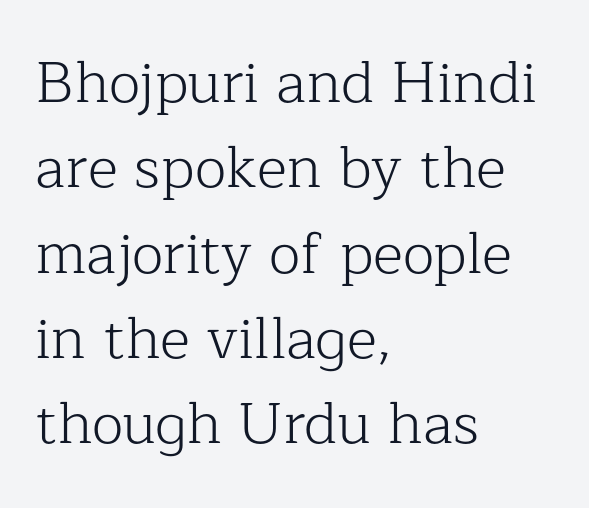
Q: Is the text bold? A: No.
Q: Is the text italic (slanted)? A: No, it is upright.
Q: Is the typeface a serif or a sans-serif typeface? A: Serif.
Q: Is the text underlined? A: No.
Q: How is the paragraph aligned? A: Left-aligned.
Q: Is the spacing between letters normal or unusually wide? A: Normal.
Q: Is the spacing between lines tight, normal or loose? A: Normal.
Q: Width (condensed, normal, or wide)? A: Normal.
Q: Stroke contrast? A: Low.
Q: x-height? A: Medium.
Q: Monospaced? A: No.
